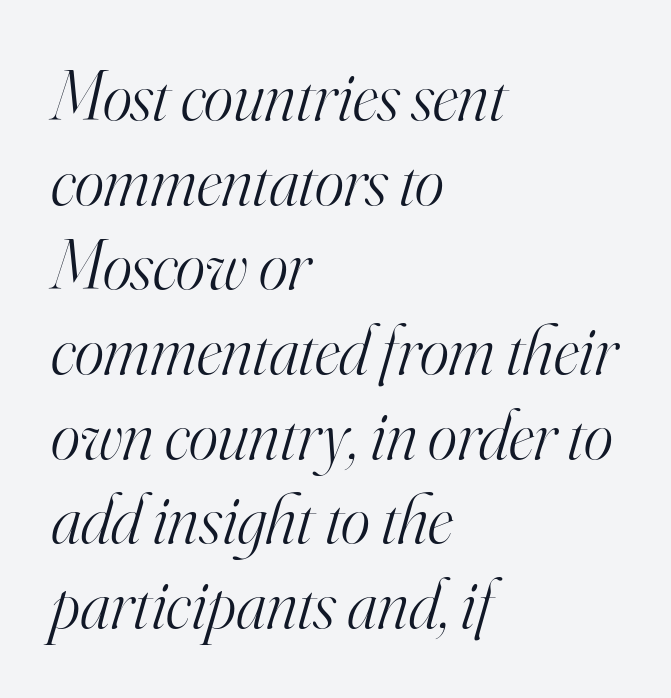
{"serif": "yes", "italic": "yes", "lean": "right", "slant_degrees": 16, "bold": "no", "weight": "light", "width": "normal", "stroke_contrast": "high", "x_height": "small", "monospaced": "no", "underline": "no", "align": "left", "line_spacing_ratio": 1.21, "letter_spacing": "normal", "letter_spacing_em": 0.0, "glyph_px": 70}
